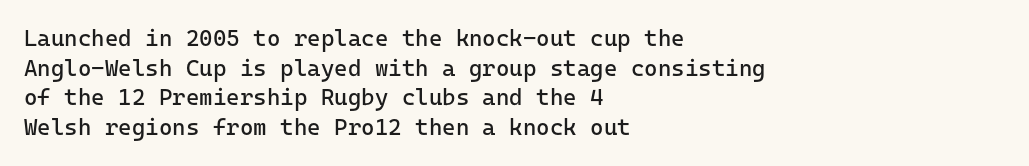
Q: Is the text bold? A: No.
Q: Is the text italic (slanted)? A: No, it is upright.
Q: Is the text underlined? A: No.
Q: How is the paragraph aligned? A: Left-aligned.
Q: Is the spacing between letters normal or unusually wide? A: Normal.
Q: Is the spacing between lines tight, normal or loose? A: Normal.
